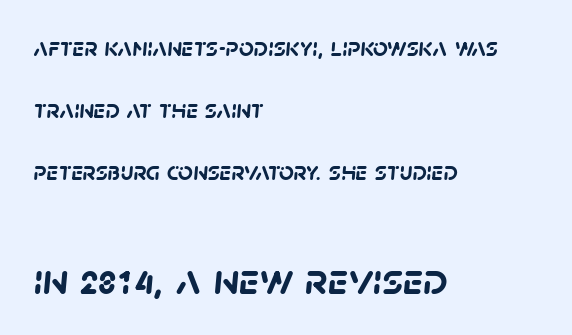
The image shows 45 px semibold sans-serif type; set left-aligned, loose line spacing (2.39x), normal letter spacing, not underlined; the second (bottom) block is 1.73x larger; low stroke contrast and a large x-height.
